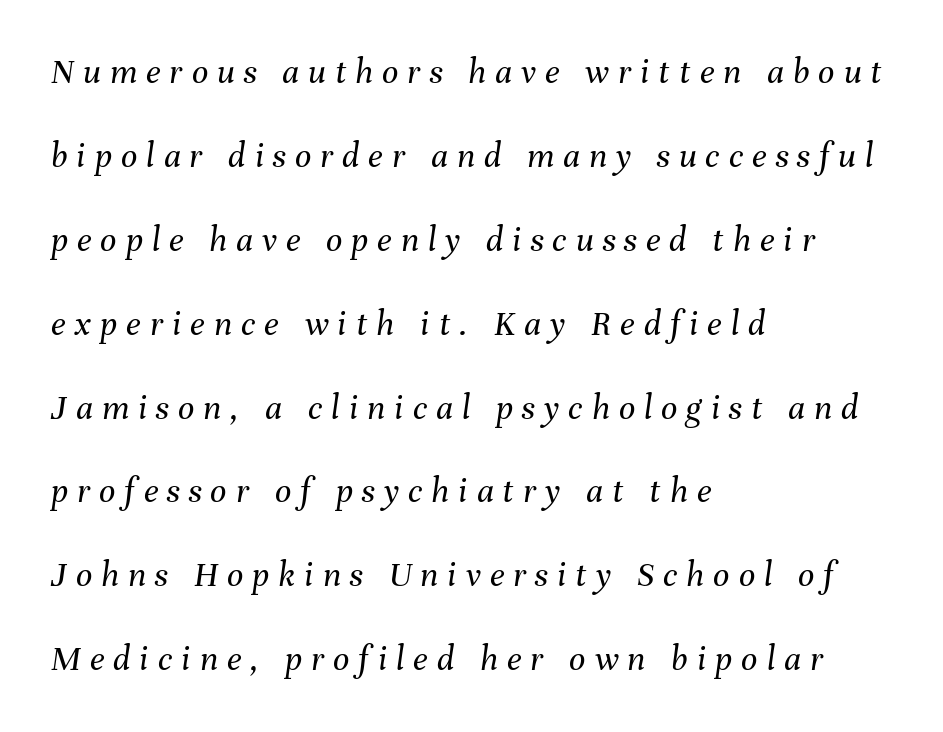
{"italic": "yes", "lean": "right", "slant_degrees": 8, "bold": "no", "weight": "regular", "width": "normal", "stroke_contrast": "medium", "x_height": "medium", "monospaced": "no", "underline": "no", "align": "left", "line_spacing": "loose", "line_spacing_ratio": 2.33, "letter_spacing": "wide", "letter_spacing_em": 0.25, "glyph_px": 36}
